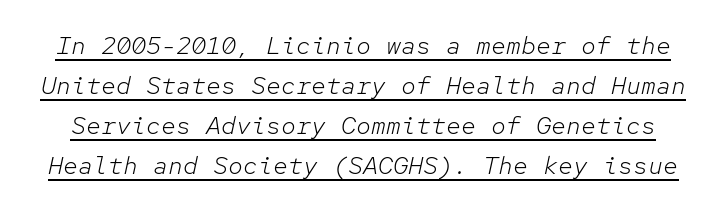
The image shows 25 px text type, italic (leaning right); set normal line spacing (1.6x), normal letter spacing, underlined.
